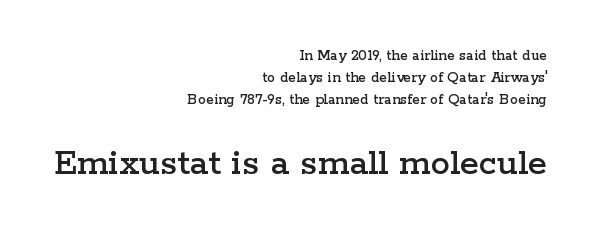
{"serif": "yes", "italic": "no", "width": "wide", "stroke_contrast": "low", "x_height": "medium", "monospaced": "no", "underline": "no", "align": "right", "line_spacing": "normal", "line_spacing_ratio": 1.36, "letter_spacing": "normal", "letter_spacing_em": 0.0, "larger_block": "second", "size_ratio": 2.44, "glyph_px": 39}
